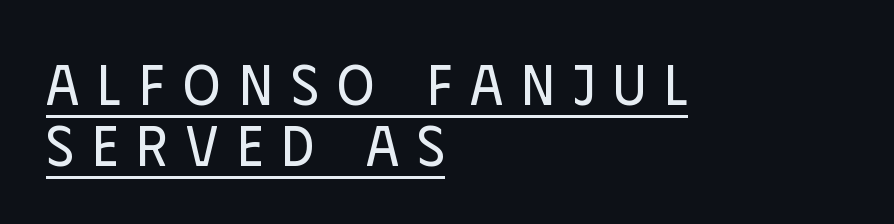
Substantial extra tracking has been applied to these lines. How would I describe the line gaps? Narrow and economical. Has an underline been added? It has. A typesetter would label this face a sans.
